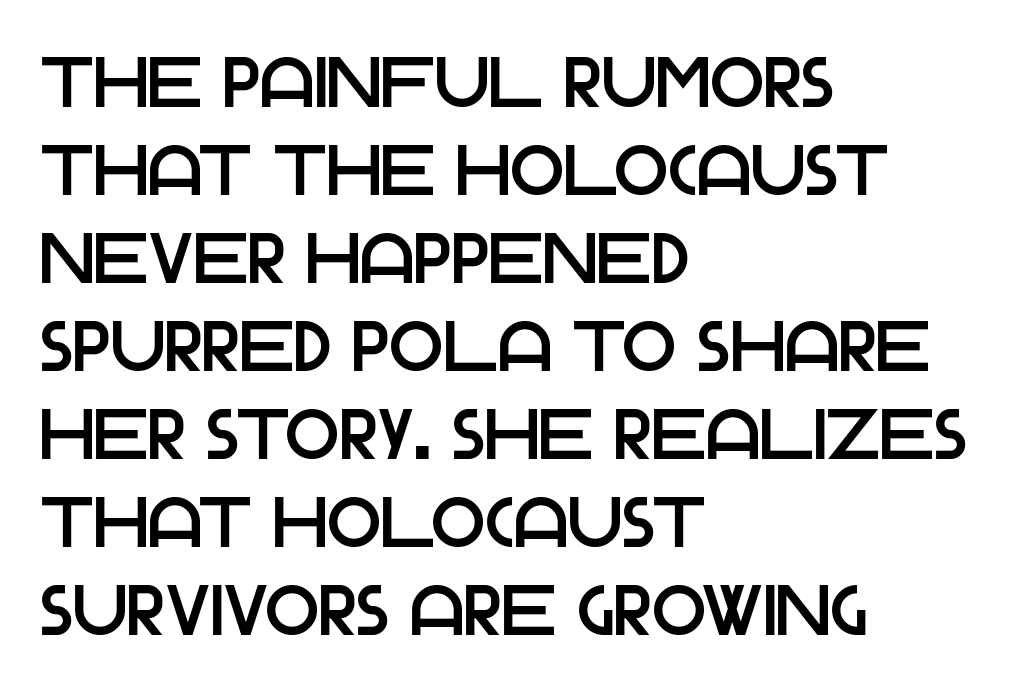
The image shows 71 px sans-serif type, upright; set left-aligned, line spacing 1.24x, normal letter spacing, not underlined; low stroke contrast and a large x-height.
